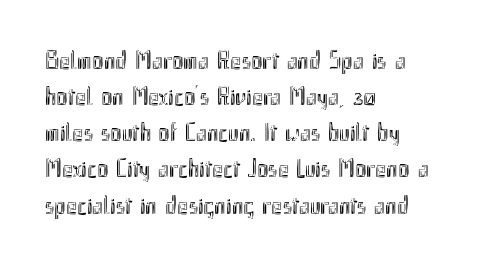
The image shows 26 px text type, upright; set left-aligned, normal line spacing (1.39x), normal letter spacing, not underlined.
